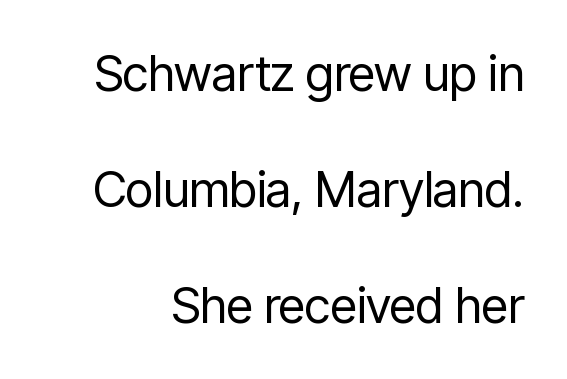
Spacing verdict: proportional, widths tailored to each character. The space between consecutive lines is lavish. No italicization has been applied; the sample stays upright. Is this a heavy cut? Hardly; it is regular or lighter.
